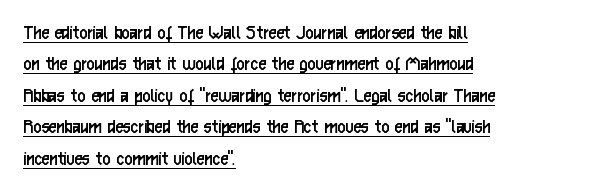
Q: Is the text bold? A: No.
Q: Is the text italic (slanted)? A: No, it is upright.
Q: Is the text underlined? A: Yes.
Q: How is the paragraph aligned? A: Left-aligned.
Q: Is the spacing between letters normal or unusually wide? A: Normal.
Q: Is the spacing between lines tight, normal or loose? A: Normal.
